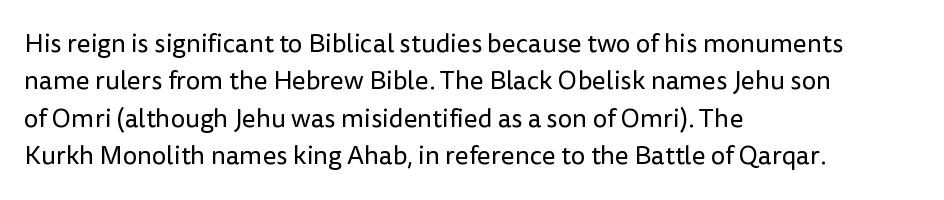
Is the letter spacing exaggerated? No — it looks like the ordinary default. This block has exactly the height ordinary leading produces. This is the regular roman posture of the typeface. Weight: not bold — regular or lighter.
